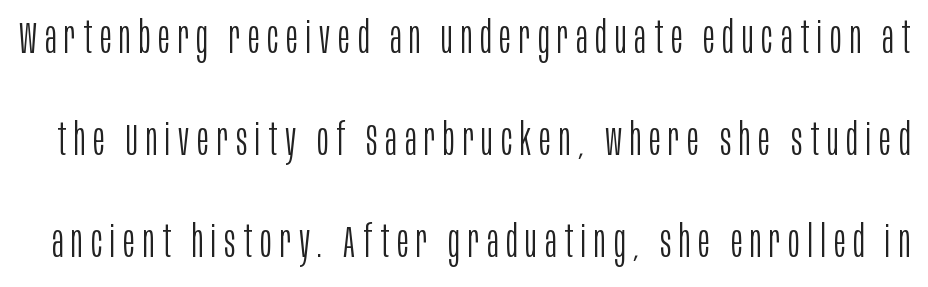
{"serif": "no", "italic": "no", "bold": "no", "weight": "light", "width": "condensed", "stroke_contrast": "low", "x_height": "large", "monospaced": "no", "underline": "no", "line_spacing": "loose", "line_spacing_ratio": 2.32, "glyph_px": 44}
